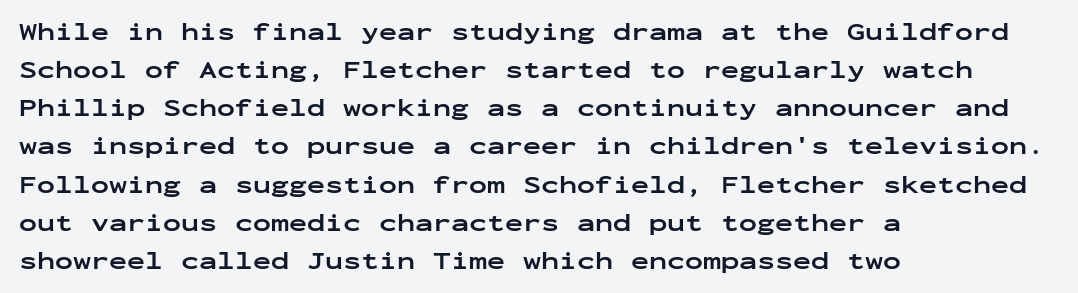
Q: Is the text bold? A: Yes.
Q: Is the text italic (slanted)? A: No, it is upright.
Q: Is the text underlined? A: No.
Q: How is the paragraph aligned? A: Left-aligned.
Q: Is the spacing between letters normal or unusually wide? A: Normal.
Q: Is the spacing between lines tight, normal or loose? A: Normal.
